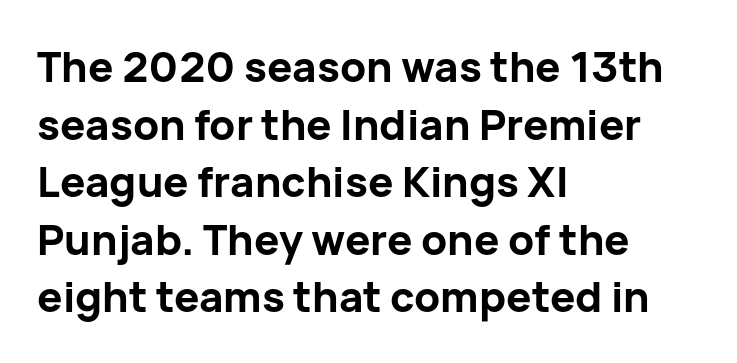
Q: Is the text bold? A: Yes.
Q: Is the text italic (slanted)? A: No, it is upright.
Q: Is the typeface a serif or a sans-serif typeface? A: Sans-serif.
Q: Is the text underlined? A: No.
Q: How is the paragraph aligned? A: Left-aligned.
Q: Is the spacing between letters normal or unusually wide? A: Normal.
Q: Is the spacing between lines tight, normal or loose? A: Normal.
Q: Width (condensed, normal, or wide)? A: Normal.
Q: Stroke contrast? A: Low.
Q: x-height? A: Medium.
Q: Monospaced? A: No.
